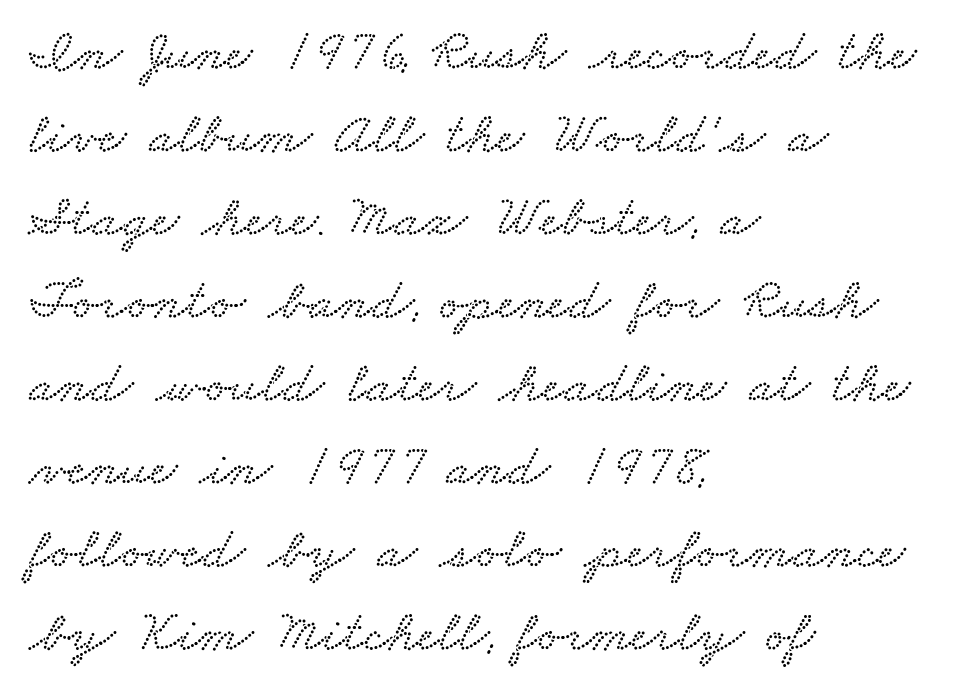
The image shows 58 px wide type; set left-aligned, normal line spacing (1.43x), normal letter spacing, not underlined; low stroke contrast and a small x-height.
